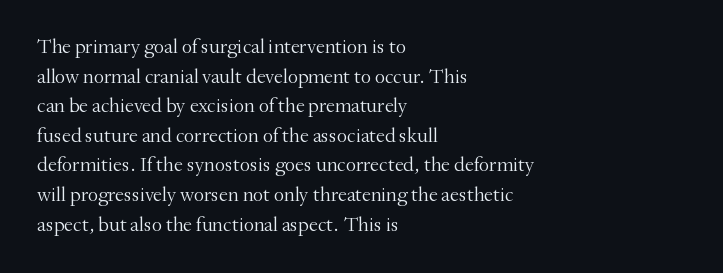
Q: Is the text bold? A: No.
Q: Is the text italic (slanted)? A: No, it is upright.
Q: Is the text underlined? A: No.
Q: How is the paragraph aligned? A: Left-aligned.
Q: Is the spacing between letters normal or unusually wide? A: Normal.
Q: Is the spacing between lines tight, normal or loose? A: Normal.
